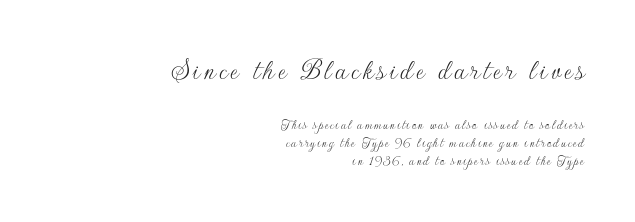
Q: Is the text bold? A: No.
Q: Is the text italic (slanted)? A: Yes.
Q: Is the typeface a serif or a sans-serif typeface? A: Sans-serif.
Q: Is the text underlined? A: No.
Q: How is the paragraph aligned? A: Right-aligned.
Q: Is the spacing between lines tight, normal or loose? A: Normal.
Q: Which block of text is set in a larger size, the first (top) or the second (bottom)? A: The first (top) one.
Q: Width (condensed, normal, or wide)? A: Normal.
Q: Stroke contrast? A: Low.
Q: x-height? A: Small.
Q: Monospaced? A: No.
